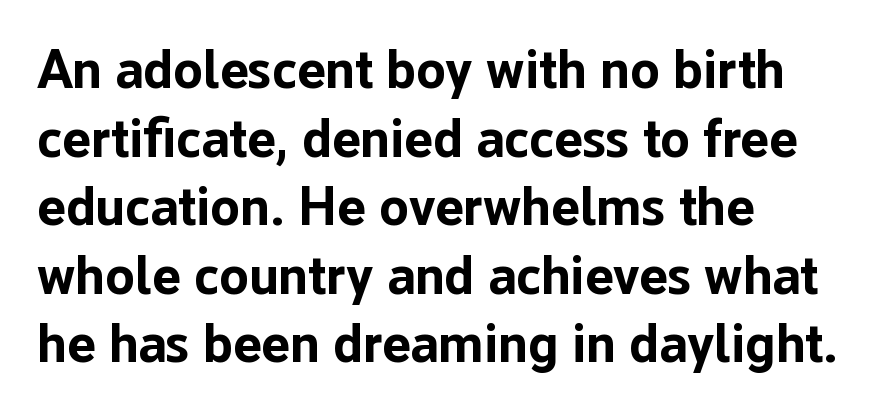
The image shows 54 px bold sans-serif type, upright; set left-aligned, normal line spacing (1.27x), normal letter spacing, not underlined; low stroke contrast and a medium x-height.
